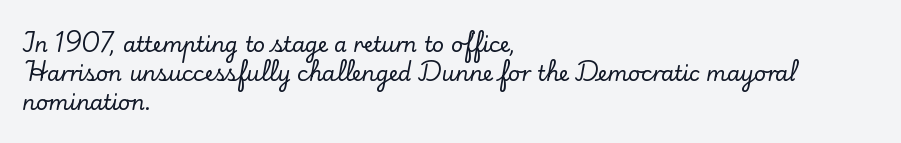
The image shows 21 px text type; set left-aligned, normal line spacing (1.37x), normal letter spacing, not underlined.
